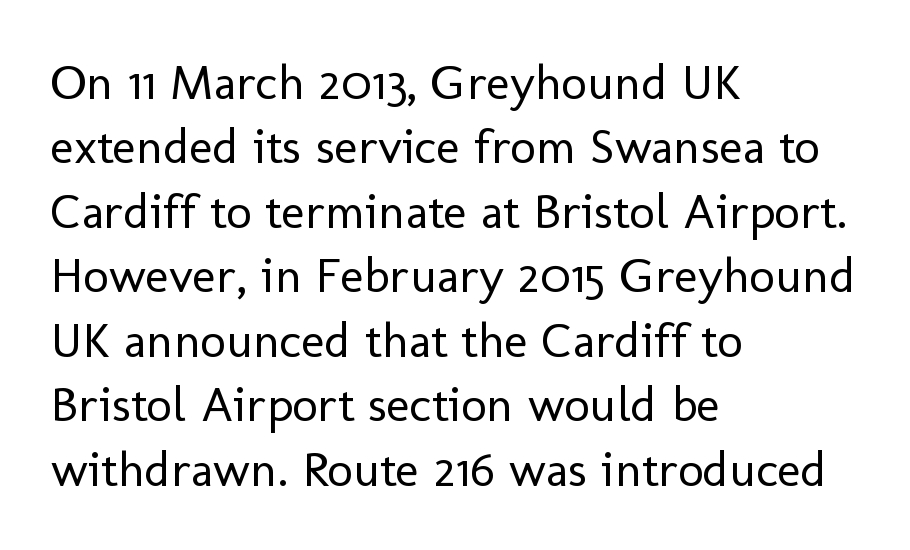
Q: Is the text bold? A: No.
Q: Is the text italic (slanted)? A: No, it is upright.
Q: Is the typeface a serif or a sans-serif typeface? A: Sans-serif.
Q: Is the text underlined? A: No.
Q: How is the paragraph aligned? A: Left-aligned.
Q: Is the spacing between letters normal or unusually wide? A: Normal.
Q: Is the spacing between lines tight, normal or loose? A: Normal.
Q: Width (condensed, normal, or wide)? A: Normal.
Q: Stroke contrast? A: Low.
Q: x-height? A: Medium.
Q: Monospaced? A: No.
